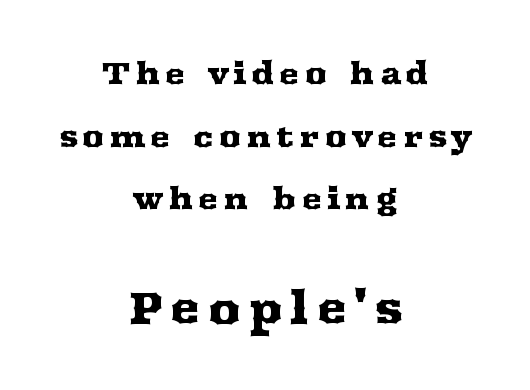
The image shows 46 px wide serif type, upright; set centered, loose line spacing (2.02x), not underlined; the second (bottom) block is 1.48x larger; medium stroke contrast and a medium x-height.
